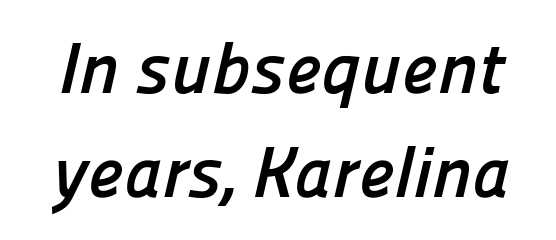
Weight check: bold — yes, fully. Font category for this specimen: sans-serif. Varying glyph widths throughout — classic text-font behaviour. The zone under the glyphs is completely vacant. Each new line begins a customary step beneath the previous one. A typesetter would call this zero additional tracking.
